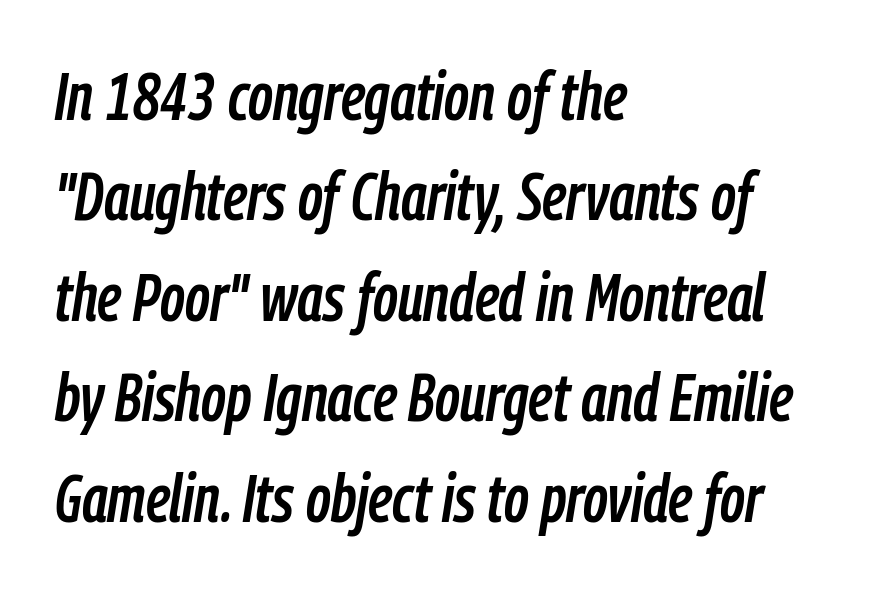
{"italic": "yes", "lean": "right", "slant_degrees": 9, "width": "condensed", "stroke_contrast": "low", "x_height": "medium", "monospaced": "no", "underline": "no", "align": "left", "line_spacing": "normal", "line_spacing_ratio": 1.5, "letter_spacing": "normal", "letter_spacing_em": 0.0, "glyph_px": 67}
